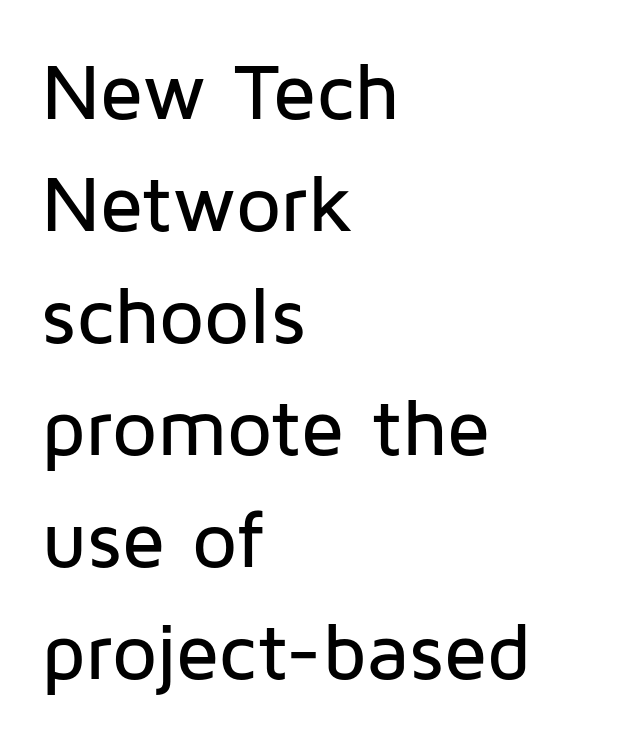
The image shows 80 px sans-serif type, upright; set left-aligned, normal line spacing (1.4x), normal letter spacing, not underlined; low stroke contrast and a medium x-height.
